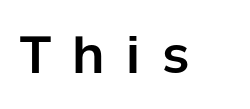
Q: Is the text italic (slanted)? A: No, it is upright.
Q: Is the typeface a serif or a sans-serif typeface? A: Sans-serif.
Q: Is the text underlined? A: No.
Q: Is the spacing between letters normal or unusually wide? A: Unusually wide.
Q: Width (condensed, normal, or wide)? A: Normal.
Q: Stroke contrast? A: Low.
Q: x-height? A: Medium.
Q: Monospaced? A: No.
